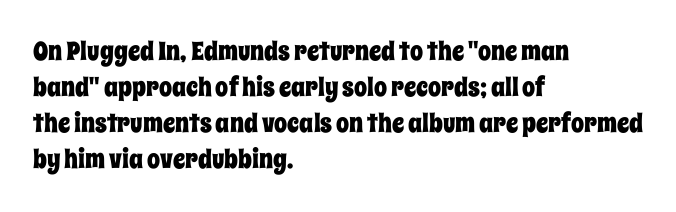
A typesetter would mark this as roman, not italic. Every row of glyphs begins at an identical x-position on the left. Descenders are the only things crossing below the line. Horizontal bands of white between lines are of average thickness.
